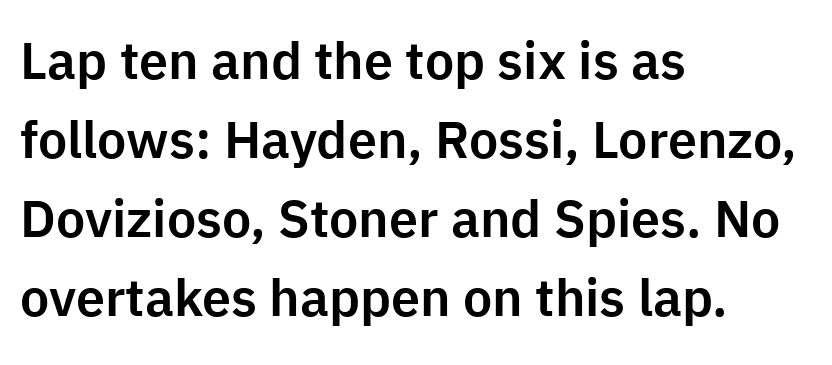
The image shows 52 px sans-serif type, upright; set left-aligned, normal line spacing (1.52x), normal letter spacing, not underlined; low stroke contrast and a medium x-height.
